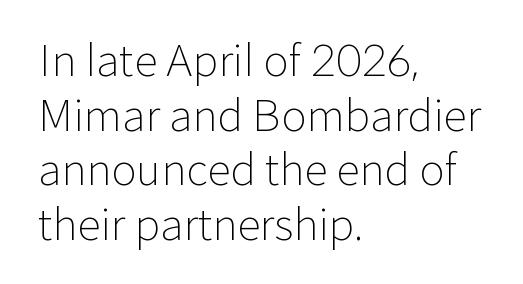
Q: Is the text bold? A: No.
Q: Is the text italic (slanted)? A: No, it is upright.
Q: Is the typeface a serif or a sans-serif typeface? A: Sans-serif.
Q: Is the text underlined? A: No.
Q: How is the paragraph aligned? A: Left-aligned.
Q: Is the spacing between letters normal or unusually wide? A: Normal.
Q: Is the spacing between lines tight, normal or loose? A: Normal.
Q: Width (condensed, normal, or wide)? A: Normal.
Q: Stroke contrast? A: Low.
Q: x-height? A: Medium.
Q: Monospaced? A: No.
